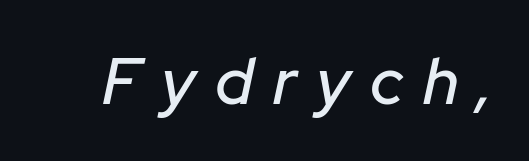
Do the characters align in a grid? No, the font is proportional. This rendering features lettering with no underline. Slanted lettering throughout. Look at the tracking — it's clearly loosened, letters drifting apart.
